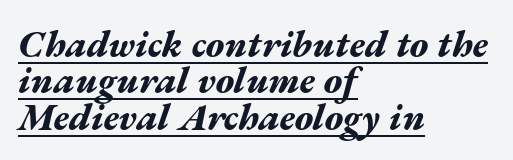
Q: Is the text bold? A: Yes.
Q: Is the text italic (slanted)? A: Yes, it leans right by about 17 degrees.
Q: Is the text underlined? A: Yes.
Q: How is the paragraph aligned? A: Left-aligned.
Q: Is the spacing between letters normal or unusually wide? A: Normal.
Q: Is the spacing between lines tight, normal or loose? A: Tight.
Q: Width (condensed, normal, or wide)? A: Wide.
Q: Stroke contrast? A: Medium.
Q: x-height? A: Medium.
Q: Monospaced? A: No.
